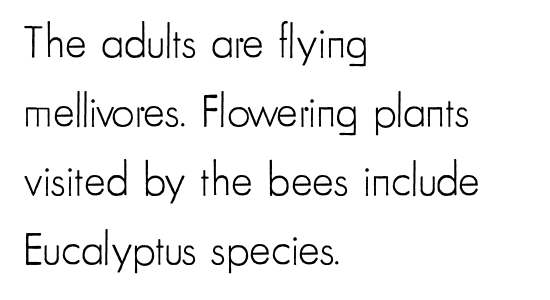
The image shows 46 px light, condensed sans-serif type, upright; set left-aligned, normal line spacing (1.5x), normal letter spacing, not underlined; low stroke contrast and a small x-height.
